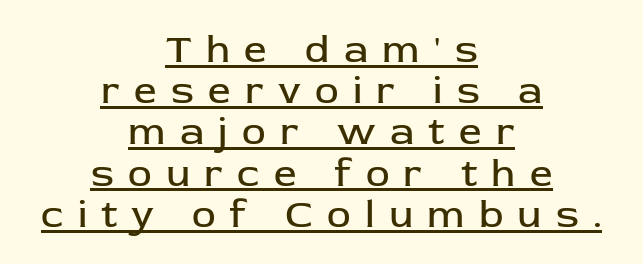
{"serif": "no", "italic": "no", "bold": "no", "weight": "regular", "width": "normal", "stroke_contrast": "low", "x_height": "medium", "monospaced": "no", "underline": "yes", "align": "center", "line_spacing": "tight", "line_spacing_ratio": 1.03, "letter_spacing": "wide", "letter_spacing_em": 0.36, "glyph_px": 40}
